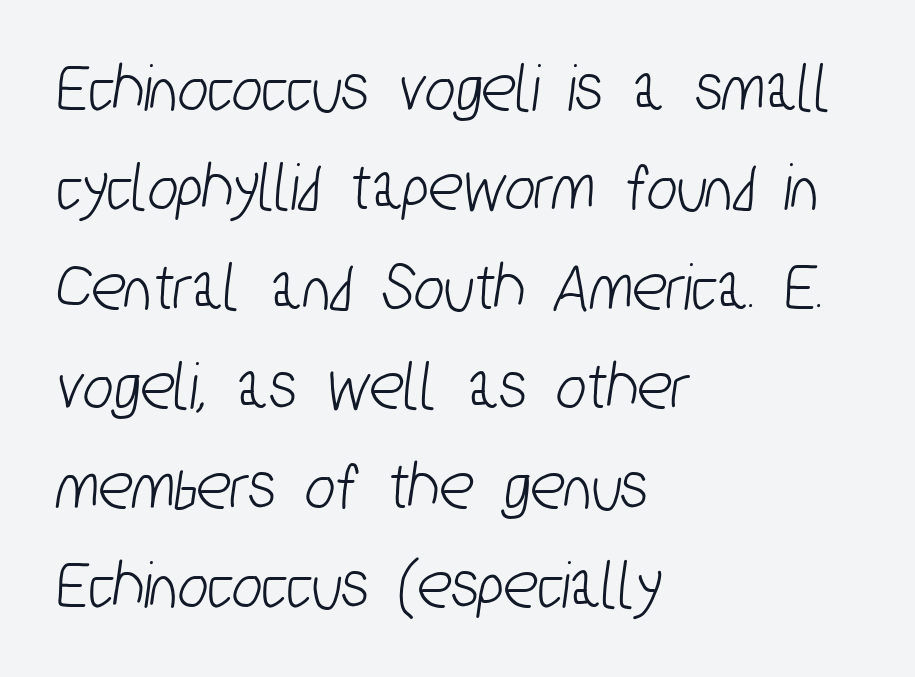
Think of a printed novel: that variable character pitch is what you see here. Does extra space separate the letters? No, they use regular spacing. Quick note: underline off. Classification — sans serif. If you drew a ruler down the left edge, every line would touch it.
